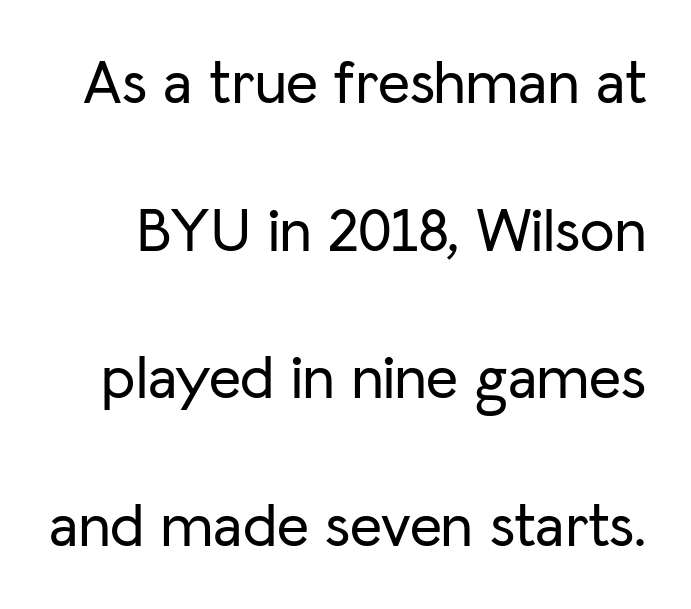
The image shows 62 px sans-serif type, upright; set loose line spacing (2.38x), normal letter spacing, not underlined; low stroke contrast and a medium x-height.
